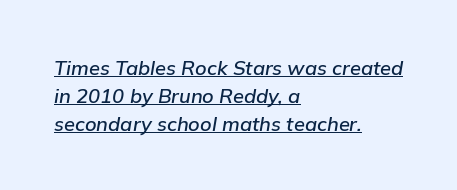
Q: Is the text italic (slanted)? A: Yes, it leans right by about 9 degrees.
Q: Is the text underlined? A: Yes.
Q: How is the paragraph aligned? A: Left-aligned.
Q: Is the spacing between letters normal or unusually wide? A: Normal.
Q: Is the spacing between lines tight, normal or loose? A: Normal.
